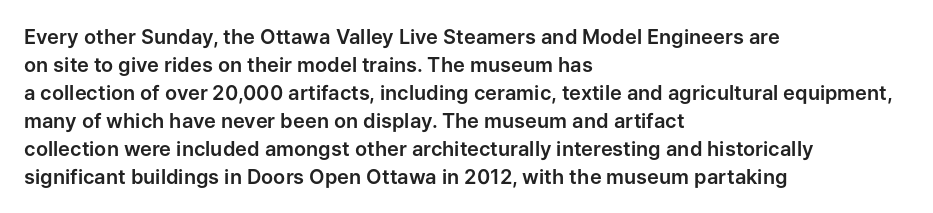
Q: Is the text italic (slanted)? A: No, it is upright.
Q: Is the text underlined? A: No.
Q: How is the paragraph aligned? A: Left-aligned.
Q: Is the spacing between letters normal or unusually wide? A: Normal.
Q: Is the spacing between lines tight, normal or loose? A: Normal.
